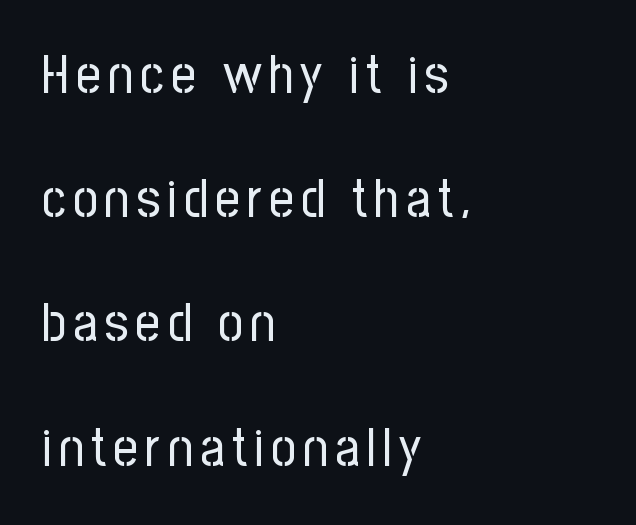
{"serif": "no", "italic": "no", "bold": "no", "weight": "regular", "width": "condensed", "stroke_contrast": "low", "x_height": "medium", "monospaced": "no", "underline": "no", "align": "left", "line_spacing": "loose", "line_spacing_ratio": 2.3, "glyph_px": 54}
